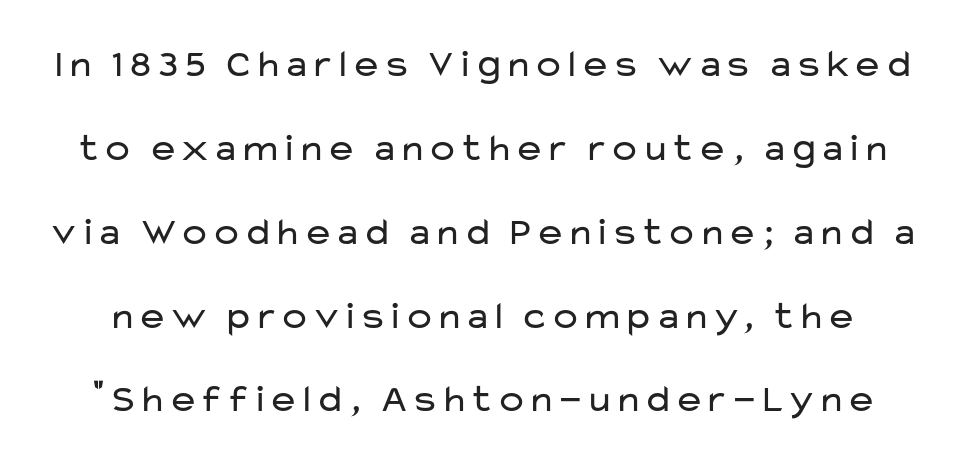
Q: Is the text bold? A: No.
Q: Is the text italic (slanted)? A: No, it is upright.
Q: Is the typeface a serif or a sans-serif typeface? A: Sans-serif.
Q: Is the text underlined? A: No.
Q: Is the spacing between letters normal or unusually wide? A: Normal.
Q: Is the spacing between lines tight, normal or loose? A: Loose.
Q: Width (condensed, normal, or wide)? A: Wide.
Q: Stroke contrast? A: Low.
Q: x-height? A: Medium.
Q: Monospaced? A: No.
